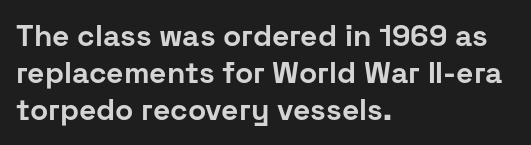
Q: Is the text bold? A: Yes.
Q: Is the text italic (slanted)? A: No, it is upright.
Q: Is the typeface a serif or a sans-serif typeface? A: Sans-serif.
Q: Is the text underlined? A: No.
Q: How is the paragraph aligned? A: Left-aligned.
Q: Is the spacing between letters normal or unusually wide? A: Normal.
Q: Width (condensed, normal, or wide)? A: Normal.
Q: Stroke contrast? A: Low.
Q: x-height? A: Medium.
Q: Monospaced? A: No.
